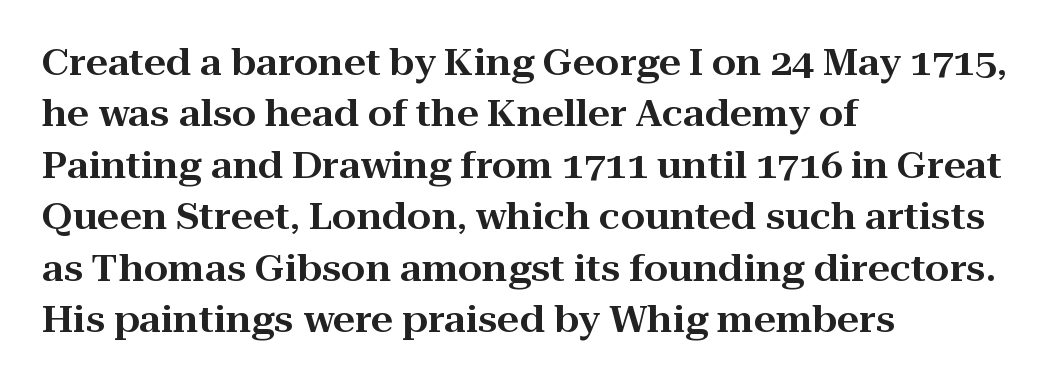
{"serif": "yes", "italic": "no", "width": "wide", "stroke_contrast": "high", "x_height": "medium", "monospaced": "no", "underline": "no", "align": "left", "line_spacing": "normal", "line_spacing_ratio": 1.47, "letter_spacing": "normal", "letter_spacing_em": 0.0, "glyph_px": 35}
